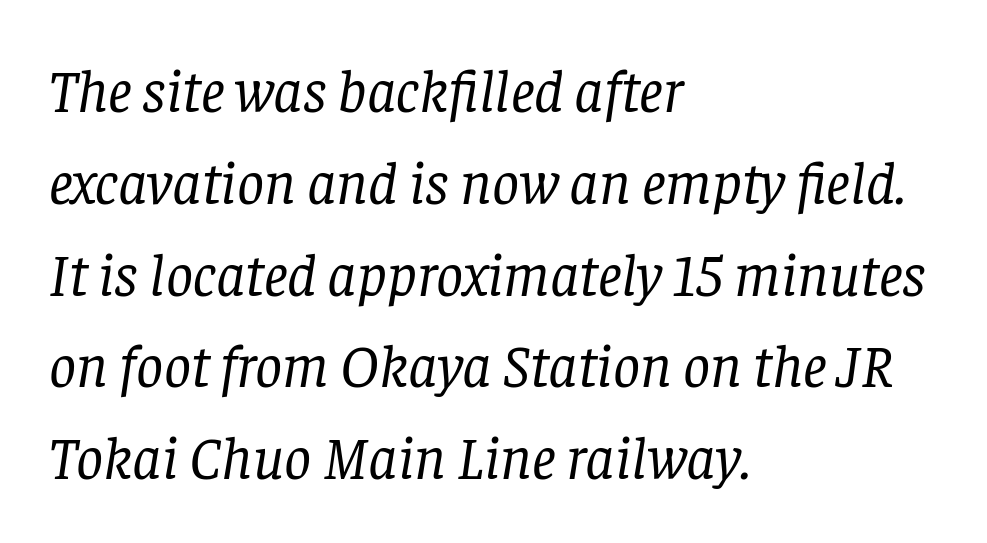
Q: Is the text bold? A: No.
Q: Is the text italic (slanted)? A: Yes, it leans right by about 8 degrees.
Q: Is the typeface a serif or a sans-serif typeface? A: Serif.
Q: Is the text underlined? A: No.
Q: How is the paragraph aligned? A: Left-aligned.
Q: Is the spacing between letters normal or unusually wide? A: Normal.
Q: Is the spacing between lines tight, normal or loose? A: Normal.
Q: Width (condensed, normal, or wide)? A: Normal.
Q: Stroke contrast? A: Low.
Q: x-height? A: Large.
Q: Monospaced? A: No.
